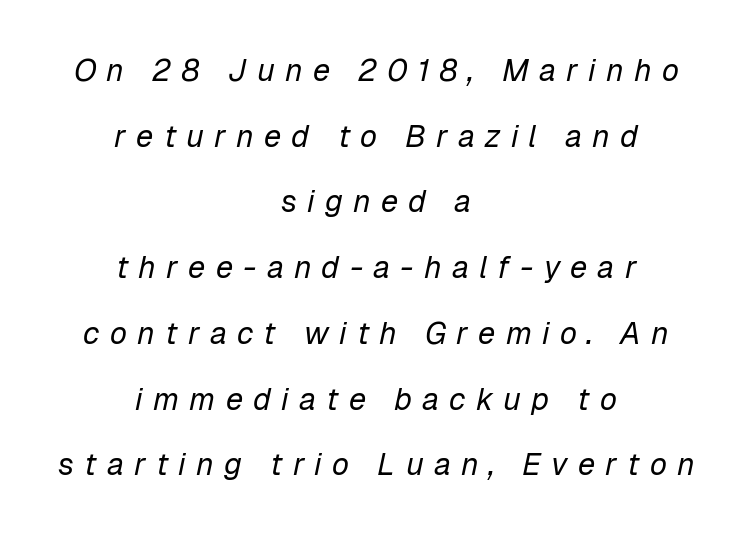
Here the designer chose a conventional face with non-uniform glyph widths. A centered setting, common on invitations and titles, is used for this passage. Compared with typical body copy, the letter spacing here is much looser. Only glyphs here, with clear space below each row. Honestly, the rows look like they've been pulled way apart. The whole block is typeset with a tilt.
